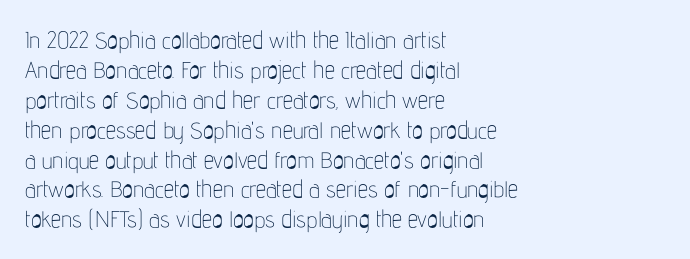
The lines are quadded left. The font sits on the lighter half of the weight spectrum, regular included. Tracking here is standard; glyphs follow each other at the usual distance. Italic? Not at all — the glyphs are vertical. Rule under the text: the space is simply empty.
